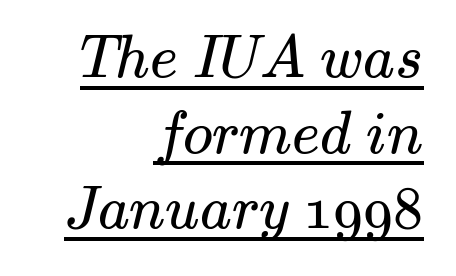
{"serif": "yes", "bold": "no", "weight": "regular", "width": "wide", "stroke_contrast": "medium", "x_height": "small", "monospaced": "no", "underline": "yes", "align": "right", "line_spacing": "normal", "line_spacing_ratio": 1.26, "letter_spacing": "normal", "letter_spacing_em": 0.0, "glyph_px": 60}
